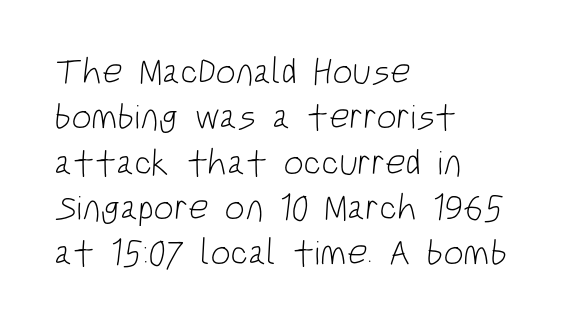
{"serif": "no", "bold": "no", "weight": "light", "width": "condensed", "stroke_contrast": "low", "x_height": "large", "monospaced": "no", "underline": "no", "align": "left", "line_spacing": "normal", "line_spacing_ratio": 1.26, "letter_spacing": "normal", "letter_spacing_em": 0.0, "glyph_px": 36}
